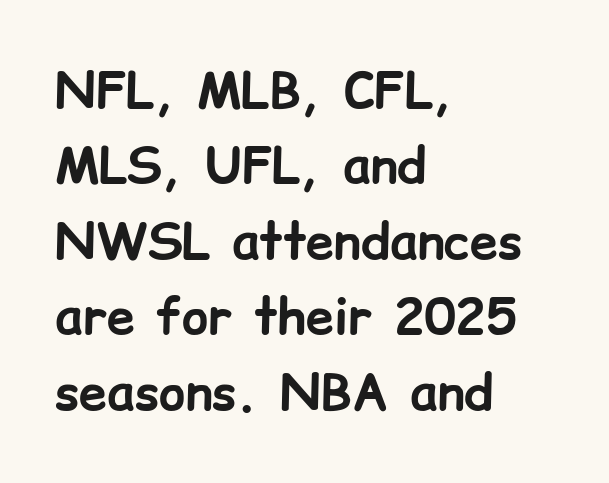
The image shows 50 px bold sans-serif type, upright; set left-aligned, normal line spacing (1.51x), normal letter spacing, not underlined; low stroke contrast and a medium x-height.
